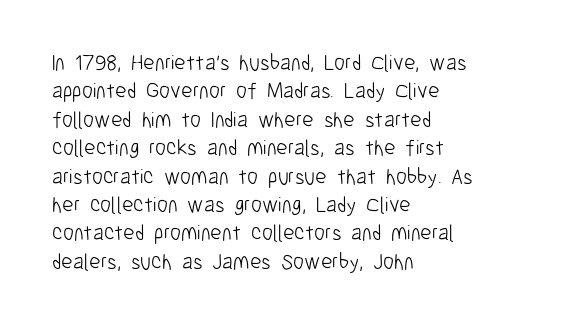
The image shows 22 px text type, upright; set left-aligned, normal line spacing (1.29x), normal letter spacing, not underlined.
